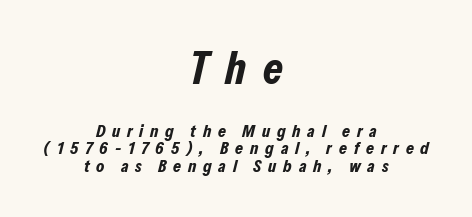
Q: Is the text bold? A: Yes.
Q: Is the text italic (slanted)? A: Yes, it leans right by about 13 degrees.
Q: Is the text underlined? A: No.
Q: How is the paragraph aligned? A: Centered.
Q: Is the spacing between letters normal or unusually wide? A: Unusually wide.
Q: Is the spacing between lines tight, normal or loose? A: Tight.
Q: Which block of text is set in a larger size, the first (top) or the second (bottom)? A: The first (top) one.
Q: Width (condensed, normal, or wide)? A: Condensed.
Q: Stroke contrast? A: Low.
Q: x-height? A: Medium.
Q: Monospaced? A: No.
